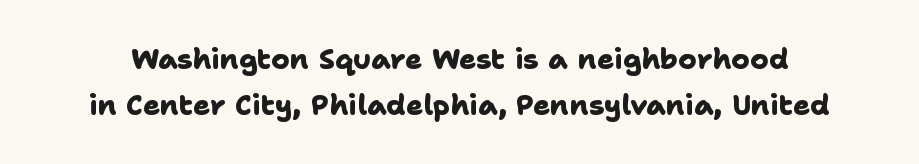
The image shows 28 px heavy sans-serif type; set normal line spacing (1.64x), normal letter spacing, not underlined; low stroke contrast and a medium x-height.
